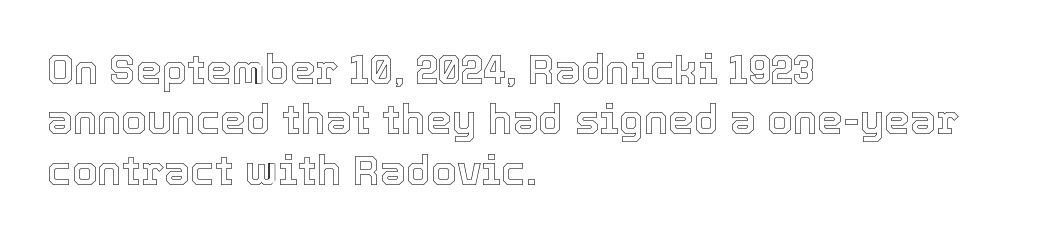
Q: Is the text italic (slanted)? A: No, it is upright.
Q: Is the text underlined? A: No.
Q: How is the paragraph aligned? A: Left-aligned.
Q: Is the spacing between letters normal or unusually wide? A: Normal.
Q: Width (condensed, normal, or wide)? A: Normal.
Q: x-height? A: Medium.
Q: Monospaced? A: No.
